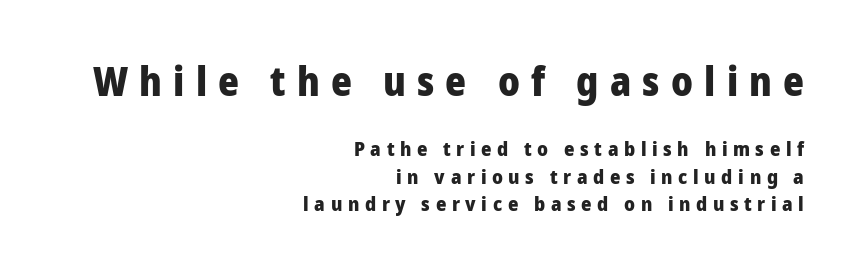
Q: Is the text bold? A: Yes.
Q: Is the text italic (slanted)? A: No, it is upright.
Q: Is the typeface a serif or a sans-serif typeface? A: Sans-serif.
Q: Is the text underlined? A: No.
Q: How is the paragraph aligned? A: Right-aligned.
Q: Is the spacing between letters normal or unusually wide? A: Unusually wide.
Q: Is the spacing between lines tight, normal or loose? A: Normal.
Q: Which block of text is set in a larger size, the first (top) or the second (bottom)? A: The first (top) one.
Q: Width (condensed, normal, or wide)? A: Normal.
Q: Stroke contrast? A: Low.
Q: x-height? A: Medium.
Q: Monospaced? A: No.
